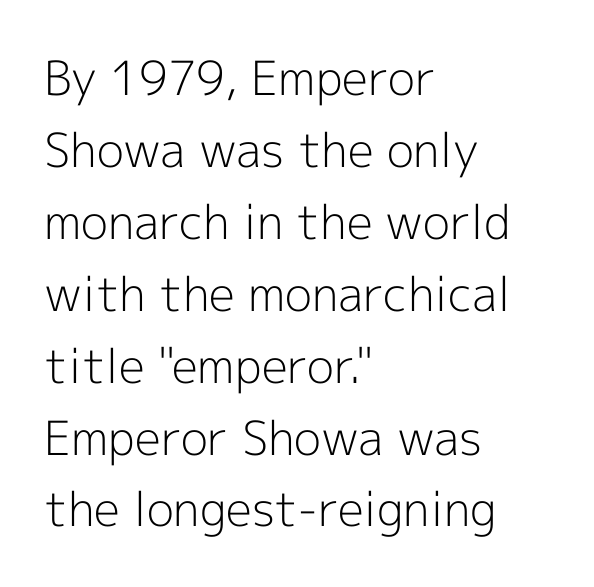
{"serif": "no", "italic": "no", "bold": "no", "weight": "light", "width": "normal", "x_height": "medium", "monospaced": "no", "underline": "no", "align": "left", "line_spacing": "normal", "line_spacing_ratio": 1.53, "letter_spacing": "normal", "letter_spacing_em": 0.0, "glyph_px": 47}
